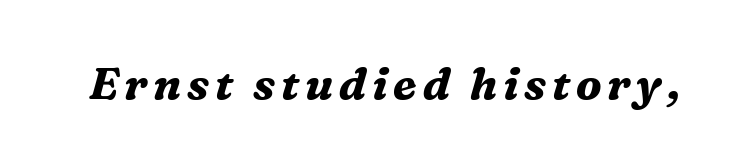
Q: Is the text bold? A: Yes.
Q: Is the text italic (slanted)? A: Yes, it leans right by about 16 degrees.
Q: Is the typeface a serif or a sans-serif typeface? A: Serif.
Q: Is the text underlined? A: No.
Q: Width (condensed, normal, or wide)? A: Normal.
Q: Stroke contrast? A: Medium.
Q: x-height? A: Medium.
Q: Monospaced? A: No.
